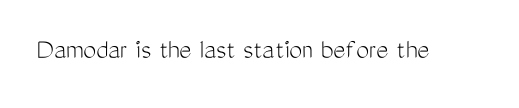
The image shows 29 px light, condensed sans-serif type, upright; set normal letter spacing, not underlined; medium stroke contrast and a medium x-height.
